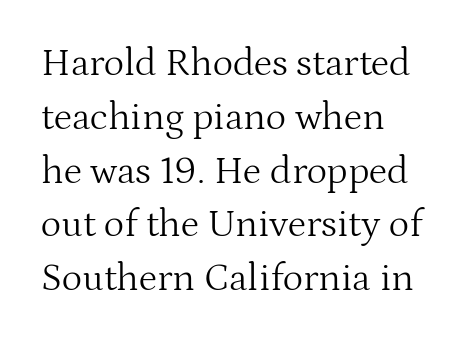
{"serif": "yes", "italic": "no", "bold": "no", "weight": "light", "width": "normal", "stroke_contrast": "medium", "x_height": "medium", "monospaced": "no", "underline": "no", "align": "left", "line_spacing": "normal", "line_spacing_ratio": 1.38, "letter_spacing": "normal", "letter_spacing_em": 0.0, "glyph_px": 39}
